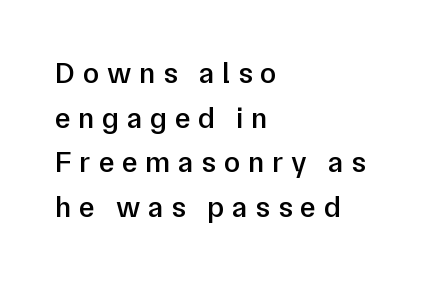
The image shows 30 px semibold sans-serif type, upright; set left-aligned, normal line spacing (1.49x), unusually wide letter spacing (+0.25 em), not underlined; low stroke contrast and a medium x-height.
